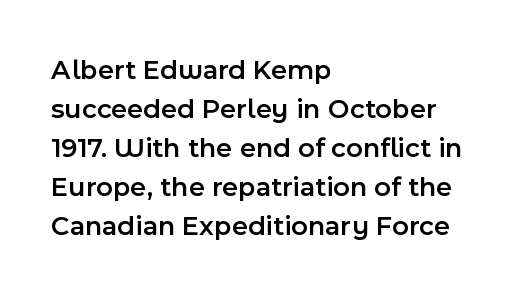
Q: Is the text bold? A: Semi-bold.
Q: Is the text italic (slanted)? A: No, it is upright.
Q: Is the typeface a serif or a sans-serif typeface? A: Sans-serif.
Q: Is the text underlined? A: No.
Q: How is the paragraph aligned? A: Left-aligned.
Q: Is the spacing between letters normal or unusually wide? A: Normal.
Q: Is the spacing between lines tight, normal or loose? A: Normal.
Q: Width (condensed, normal, or wide)? A: Normal.
Q: x-height? A: Medium.
Q: Monospaced? A: No.
